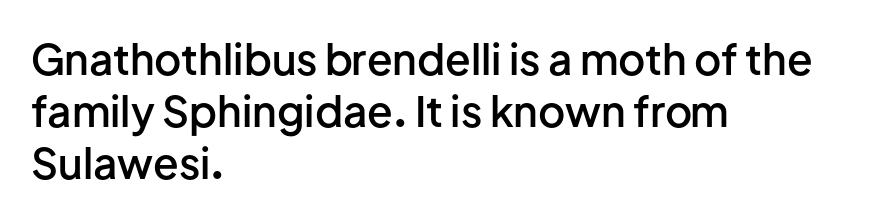
Q: Is the text bold? A: Semi-bold.
Q: Is the text italic (slanted)? A: No, it is upright.
Q: Is the typeface a serif or a sans-serif typeface? A: Sans-serif.
Q: Is the text underlined? A: No.
Q: How is the paragraph aligned? A: Left-aligned.
Q: Is the spacing between letters normal or unusually wide? A: Normal.
Q: Width (condensed, normal, or wide)? A: Normal.
Q: Stroke contrast? A: Low.
Q: x-height? A: Medium.
Q: Monospaced? A: No.
